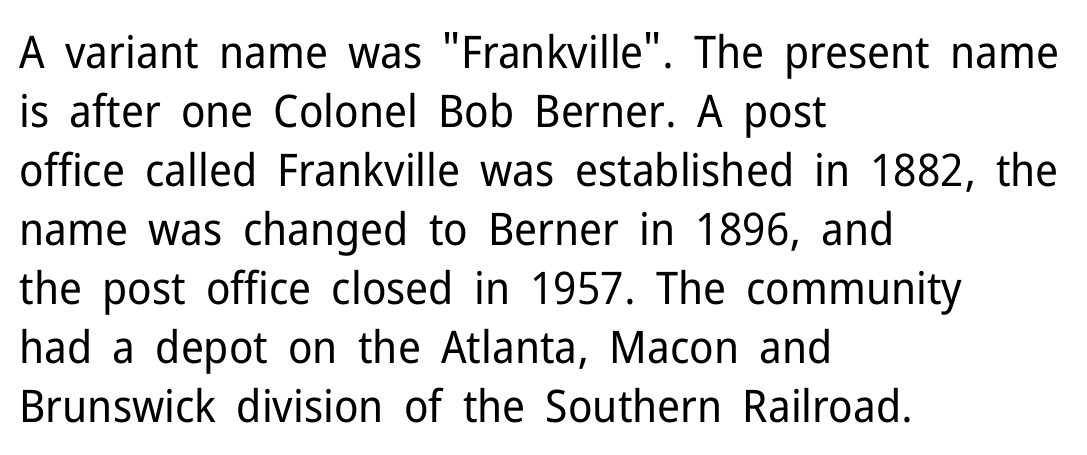
The image shows 45 px regular-weight sans-serif type, upright; set left-aligned, normal line spacing (1.31x), normal letter spacing, not underlined; low stroke contrast and a medium x-height.
